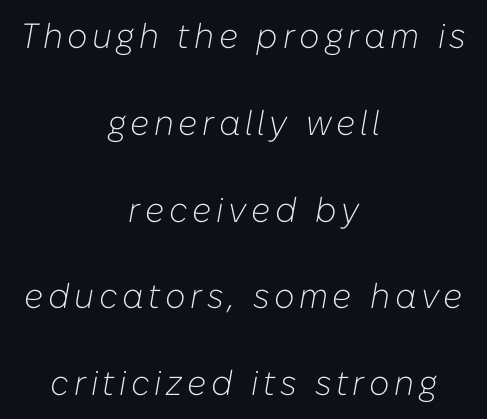
{"italic": "yes", "lean": "right", "slant_degrees": 10, "bold": "no", "weight": "light", "width": "normal", "stroke_contrast": "low", "x_height": "medium", "monospaced": "no", "underline": "no", "align": "center", "line_spacing": "loose", "line_spacing_ratio": 2.48, "glyph_px": 35}
